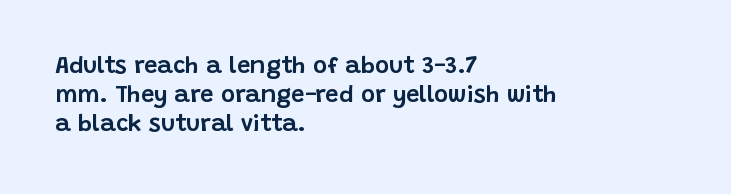
{"italic": "no", "underline": "no", "align": "left", "line_spacing_ratio": 1.21, "letter_spacing": "normal", "letter_spacing_em": 0.0, "glyph_px": 24}
